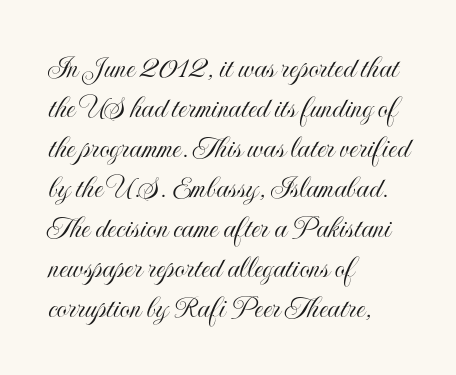
Q: Is the text italic (slanted)? A: Yes.
Q: Is the text underlined? A: No.
Q: How is the paragraph aligned? A: Left-aligned.
Q: Is the spacing between letters normal or unusually wide? A: Normal.
Q: Width (condensed, normal, or wide)? A: Condensed.
Q: x-height? A: Small.
Q: Monospaced? A: No.
